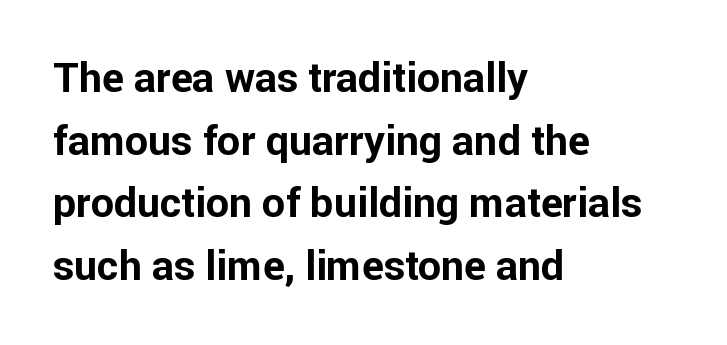
The image shows 41 px bold sans-serif type, upright; set left-aligned, normal line spacing (1.53x), normal letter spacing, not underlined; low stroke contrast and a medium x-height.
